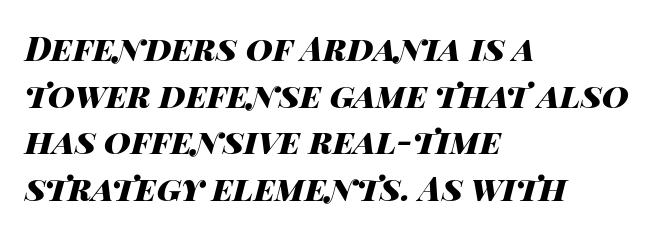
Q: Is the text bold? A: Yes.
Q: Is the text italic (slanted)? A: Yes, it leans right by about 14 degrees.
Q: Is the text underlined? A: No.
Q: How is the paragraph aligned? A: Left-aligned.
Q: Is the spacing between letters normal or unusually wide? A: Normal.
Q: Is the spacing between lines tight, normal or loose? A: Normal.
Q: Width (condensed, normal, or wide)? A: Wide.
Q: Stroke contrast? A: High.
Q: x-height? A: Large.
Q: Monospaced? A: No.
